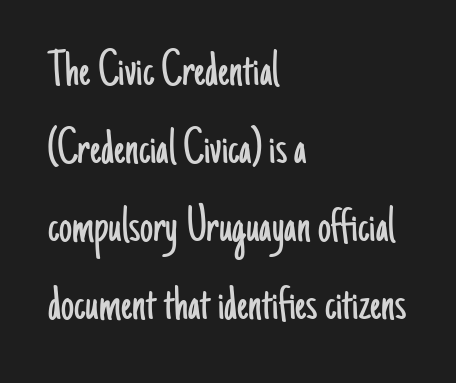
{"serif": "no", "italic": "no", "bold": "no", "weight": "light", "width": "condensed", "stroke_contrast": "low", "x_height": "small", "monospaced": "no", "underline": "no", "align": "left", "line_spacing": "normal", "line_spacing_ratio": 1.5, "letter_spacing": "normal", "letter_spacing_em": 0.0, "glyph_px": 52}
